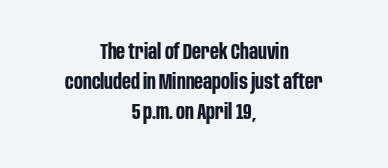
The image shows 21 px bold type, upright; set centered, normal line spacing (1.43x), normal letter spacing, not underlined.
